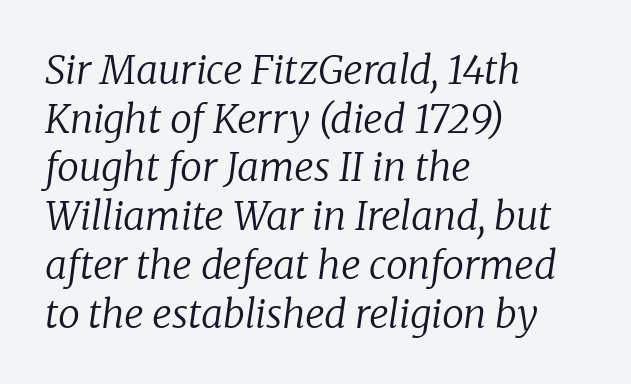
Q: Is the text bold? A: No.
Q: Is the text italic (slanted)? A: Yes, it leans right by about 8 degrees.
Q: Is the typeface a serif or a sans-serif typeface? A: Serif.
Q: Is the text underlined? A: No.
Q: How is the paragraph aligned? A: Left-aligned.
Q: Is the spacing between letters normal or unusually wide? A: Normal.
Q: Is the spacing between lines tight, normal or loose? A: Normal.
Q: Width (condensed, normal, or wide)? A: Normal.
Q: Stroke contrast? A: Low.
Q: x-height? A: Medium.
Q: Monospaced? A: No.
